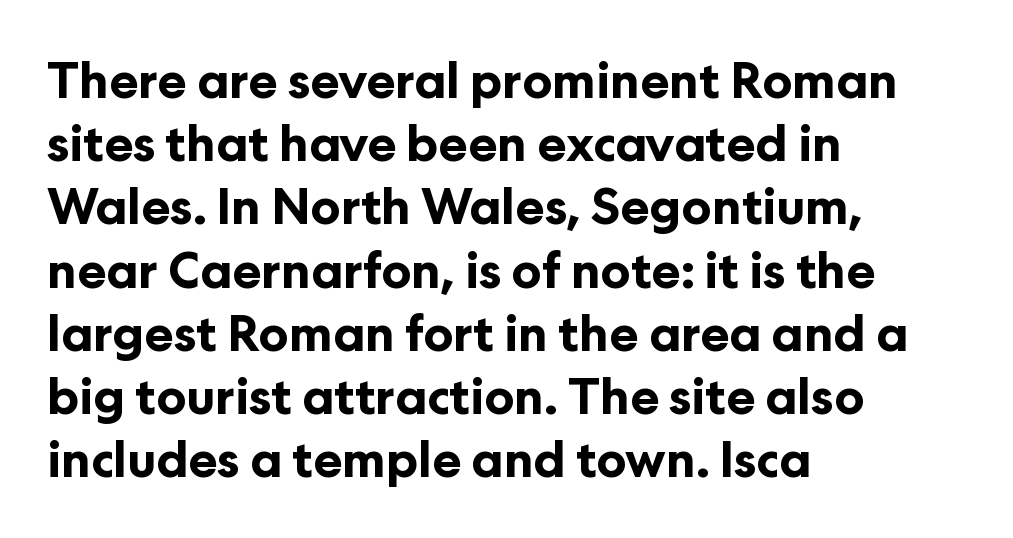
Plain, unruled lines of type. Is this a sans? Yes — the strokes have no serifs. Varying glyph widths throughout — classic text-font behaviour. Here the glyphs are tracked normally, forming tight word shapes. Alignment: flush left.
